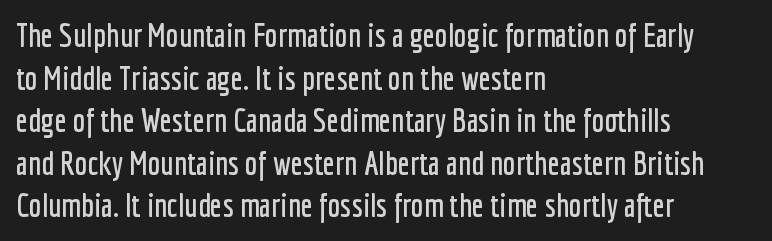
Q: Is the text italic (slanted)? A: No, it is upright.
Q: Is the typeface a serif or a sans-serif typeface? A: Sans-serif.
Q: Is the text underlined? A: No.
Q: How is the paragraph aligned? A: Left-aligned.
Q: Is the spacing between letters normal or unusually wide? A: Normal.
Q: Is the spacing between lines tight, normal or loose? A: Normal.
Q: Width (condensed, normal, or wide)? A: Condensed.
Q: Stroke contrast? A: Low.
Q: x-height? A: Medium.
Q: Monospaced? A: No.
